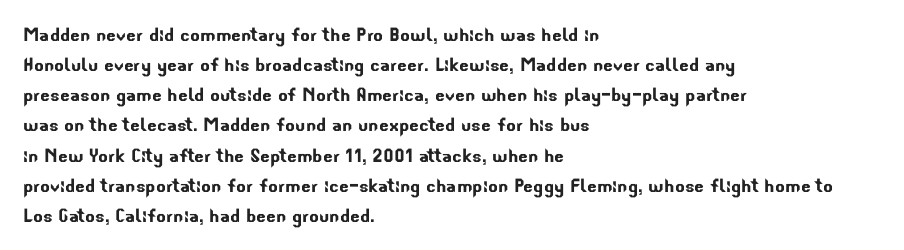
Q: Is the text underlined? A: No.
Q: How is the paragraph aligned? A: Left-aligned.
Q: Is the spacing between letters normal or unusually wide? A: Normal.
Q: Is the spacing between lines tight, normal or loose? A: Normal.
